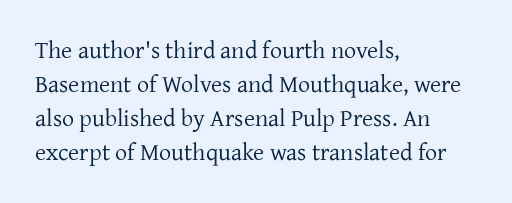
Q: Is the text bold? A: No.
Q: Is the text italic (slanted)? A: No, it is upright.
Q: Is the text underlined? A: No.
Q: How is the paragraph aligned? A: Left-aligned.
Q: Is the spacing between letters normal or unusually wide? A: Normal.
Q: Is the spacing between lines tight, normal or loose? A: Normal.
